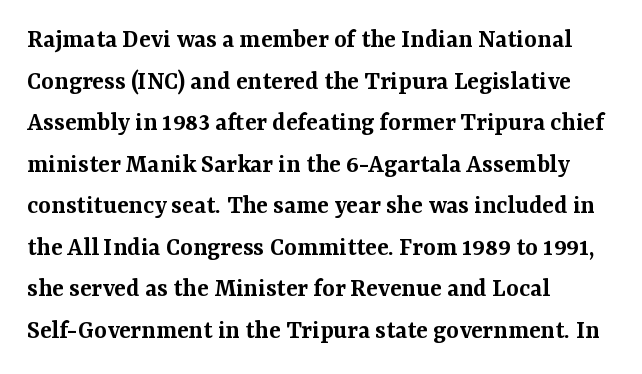
The image shows 27 px text type, upright; set left-aligned, normal line spacing (1.54x), normal letter spacing, not underlined.
